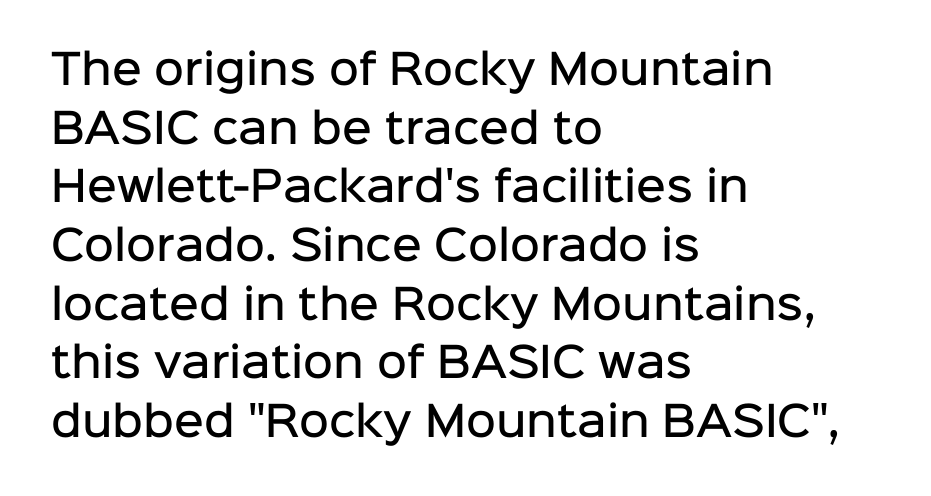
Q: Is the text bold? A: Semi-bold.
Q: Is the text italic (slanted)? A: No, it is upright.
Q: Is the typeface a serif or a sans-serif typeface? A: Sans-serif.
Q: Is the text underlined? A: No.
Q: How is the paragraph aligned? A: Left-aligned.
Q: Is the spacing between letters normal or unusually wide? A: Normal.
Q: Is the spacing between lines tight, normal or loose? A: Normal.
Q: Width (condensed, normal, or wide)? A: Normal.
Q: Stroke contrast? A: Low.
Q: x-height? A: Medium.
Q: Monospaced? A: No.
